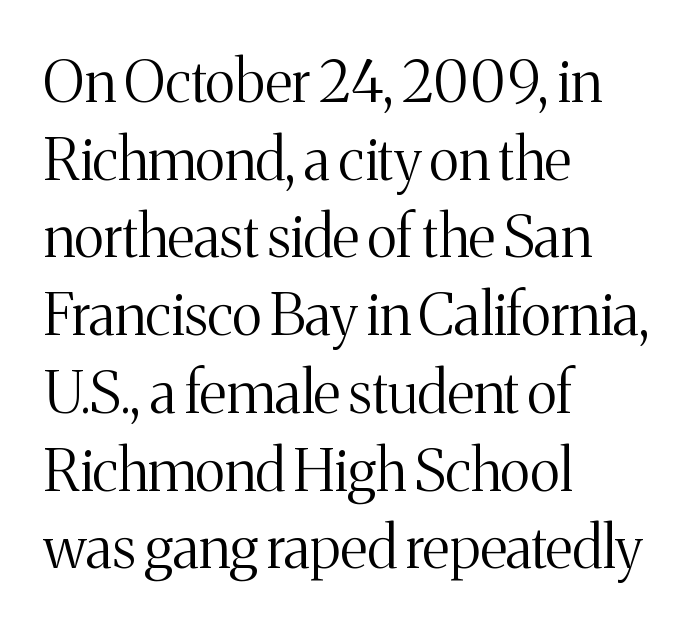
The image shows 58 px light serif type, upright; set left-aligned, normal line spacing (1.34x), normal letter spacing, not underlined; medium stroke contrast and a medium x-height.
